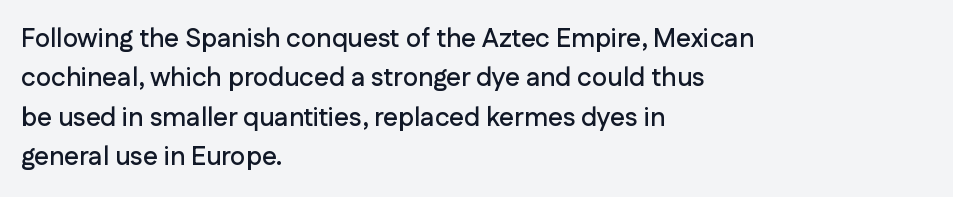
The image shows 26 px text type, upright; set left-aligned, normal line spacing (1.51x), normal letter spacing, not underlined.
